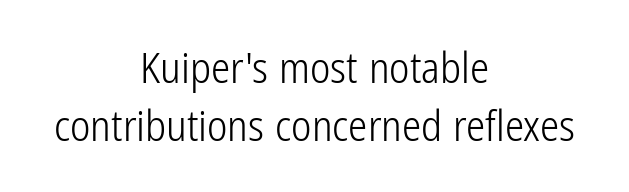
A centered setting, common on invitations and titles, is used for this passage. The font is comparable to plain body text, perhaps lighter. These lines keep a tight, regular rhythm from letter to letter. The glyphs in this specimen are sans serif. Baseline-to-baseline distance is the conventional proportion of letter height.
